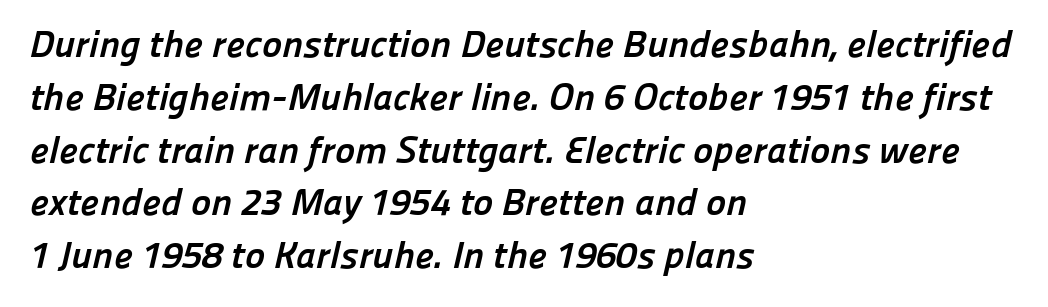
{"serif": "no", "bold": "yes", "weight": "semibold", "width": "normal", "stroke_contrast": "low", "x_height": "medium", "monospaced": "no", "underline": "no", "align": "left", "line_spacing": "normal", "line_spacing_ratio": 1.39, "letter_spacing": "normal", "letter_spacing_em": 0.0, "glyph_px": 38}
